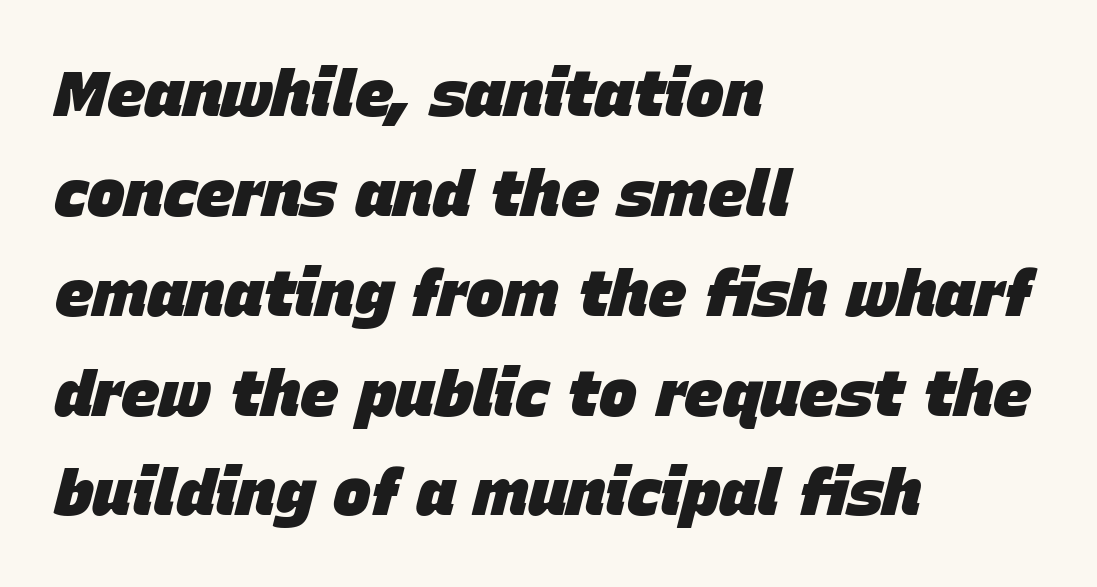
The horizontal fit of the characters is conventional and even. The passage shown is not underscored anywhere. Pretty heavy lettering here — definitely bold. What's the leading like? Ordinary, nothing unusual.
